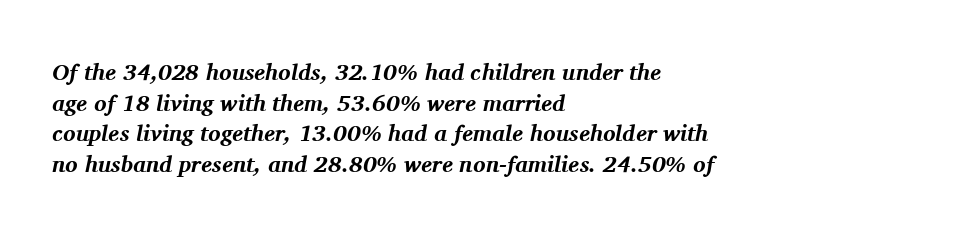
The image shows 23 px bold type, italic (leaning right); set left-aligned, normal line spacing (1.33x), normal letter spacing, not underlined.
